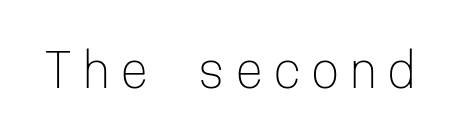
{"serif": "no", "italic": "no", "bold": "no", "weight": "light", "width": "normal", "stroke_contrast": "low", "x_height": "medium", "monospaced": "yes", "underline": "no", "glyph_px": 46}
